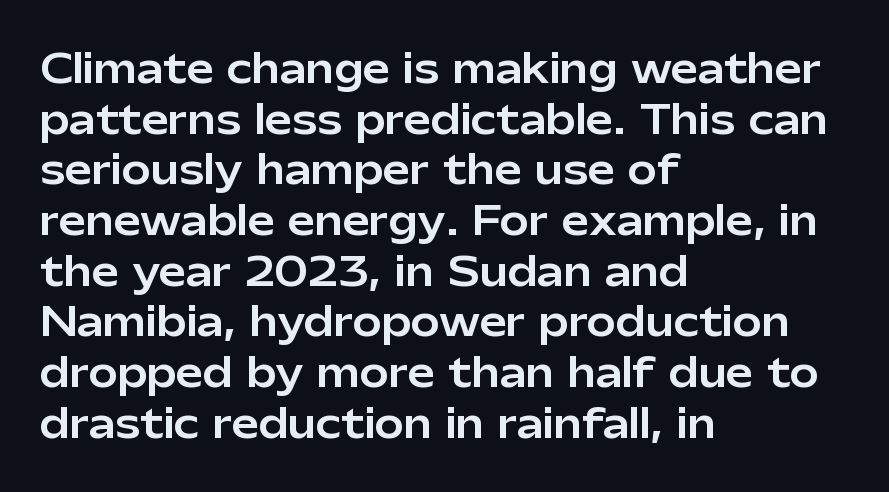
Q: Is the text italic (slanted)? A: No, it is upright.
Q: Is the typeface a serif or a sans-serif typeface? A: Sans-serif.
Q: Is the text underlined? A: No.
Q: How is the paragraph aligned? A: Left-aligned.
Q: Is the spacing between letters normal or unusually wide? A: Normal.
Q: Is the spacing between lines tight, normal or loose? A: Normal.
Q: Width (condensed, normal, or wide)? A: Normal.
Q: Stroke contrast? A: Low.
Q: x-height? A: Medium.
Q: Monospaced? A: No.
